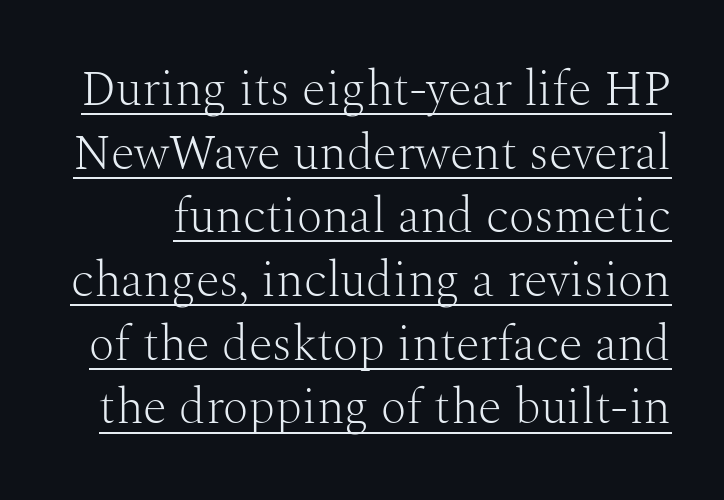
Typographically, this falls in the serif category. Compared with typical body copy, the letter spacing here is the same. Is there any slant? The stems are plumb. A normal amount of white space separates one row of letters from the next. Check the space under the baseline: a stroke is drawn there.
